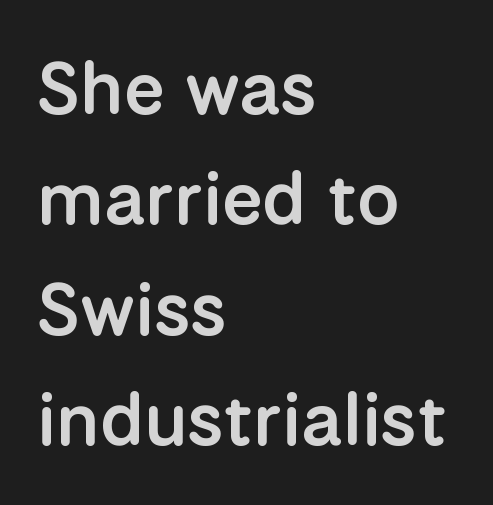
Q: Is the text bold? A: Semi-bold.
Q: Is the text italic (slanted)? A: No, it is upright.
Q: Is the typeface a serif or a sans-serif typeface? A: Sans-serif.
Q: Is the text underlined? A: No.
Q: How is the paragraph aligned? A: Left-aligned.
Q: Is the spacing between letters normal or unusually wide? A: Normal.
Q: Is the spacing between lines tight, normal or loose? A: Normal.
Q: Width (condensed, normal, or wide)? A: Normal.
Q: Stroke contrast? A: Low.
Q: x-height? A: Medium.
Q: Monospaced? A: No.
